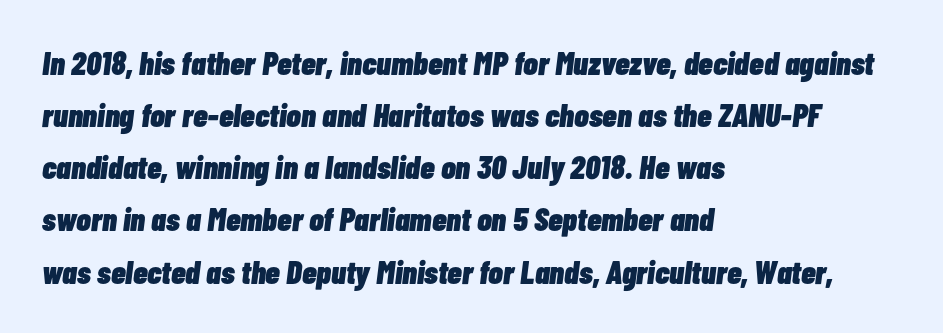
Q: Is the text bold? A: Yes.
Q: Is the text italic (slanted)? A: Yes, it leans right by about 7 degrees.
Q: Is the text underlined? A: No.
Q: How is the paragraph aligned? A: Left-aligned.
Q: Is the spacing between letters normal or unusually wide? A: Normal.
Q: Is the spacing between lines tight, normal or loose? A: Normal.
Q: Width (condensed, normal, or wide)? A: Condensed.
Q: Stroke contrast? A: Low.
Q: x-height? A: Medium.
Q: Monospaced? A: No.
